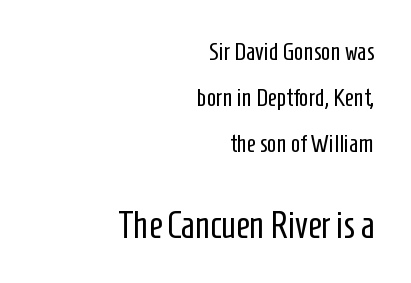
The image shows 37 px regular-weight, condensed sans-serif type, upright; set right-aligned, line spacing 1.84x, normal letter spacing, not underlined; the second (bottom) block is 1.48x larger; low stroke contrast and a medium x-height.
